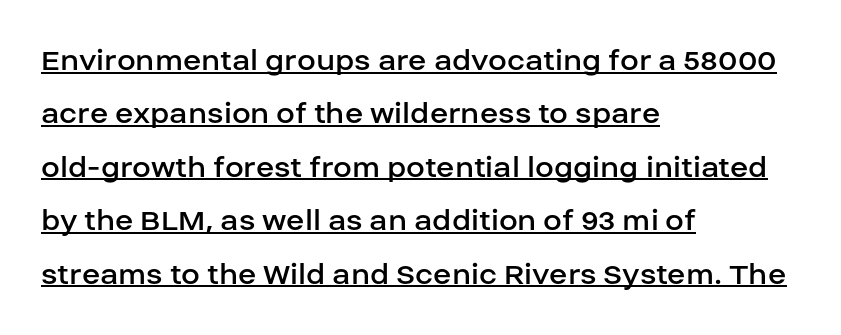
Q: Is the text bold? A: No.
Q: Is the text italic (slanted)? A: No, it is upright.
Q: Is the typeface a serif or a sans-serif typeface? A: Sans-serif.
Q: Is the text underlined? A: Yes.
Q: How is the paragraph aligned? A: Left-aligned.
Q: Is the spacing between letters normal or unusually wide? A: Normal.
Q: Is the spacing between lines tight, normal or loose? A: Normal.
Q: Width (condensed, normal, or wide)? A: Normal.
Q: Stroke contrast? A: Low.
Q: x-height? A: Large.
Q: Monospaced? A: No.
